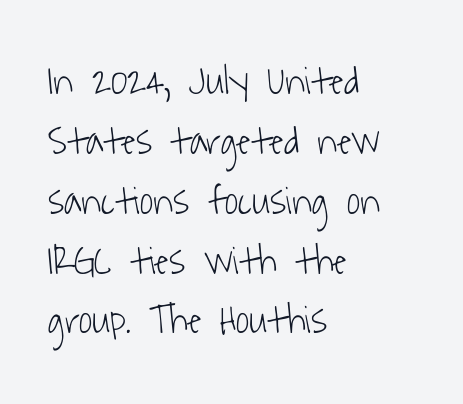
Q: Is the text bold? A: No.
Q: Is the typeface a serif or a sans-serif typeface? A: Sans-serif.
Q: Is the text underlined? A: No.
Q: How is the paragraph aligned? A: Left-aligned.
Q: Is the spacing between letters normal or unusually wide? A: Normal.
Q: Is the spacing between lines tight, normal or loose? A: Normal.
Q: Width (condensed, normal, or wide)? A: Condensed.
Q: Stroke contrast? A: Low.
Q: x-height? A: Medium.
Q: Monospaced? A: No.
